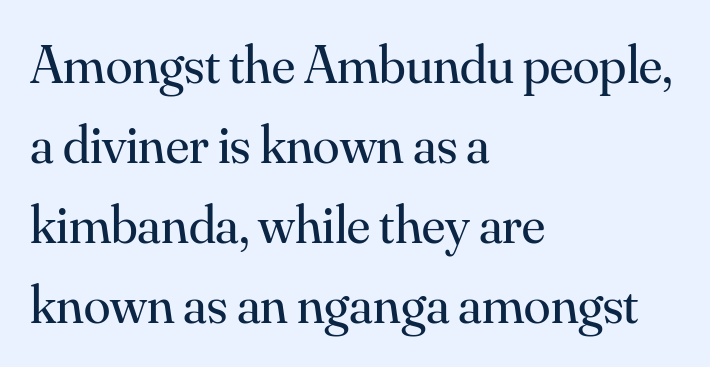
{"serif": "yes", "italic": "no", "bold": "no", "weight": "regular", "width": "normal", "stroke_contrast": "medium", "x_height": "small", "monospaced": "no", "underline": "no", "align": "left", "line_spacing": "normal", "line_spacing_ratio": 1.48, "letter_spacing": "normal", "letter_spacing_em": 0.0, "glyph_px": 54}
